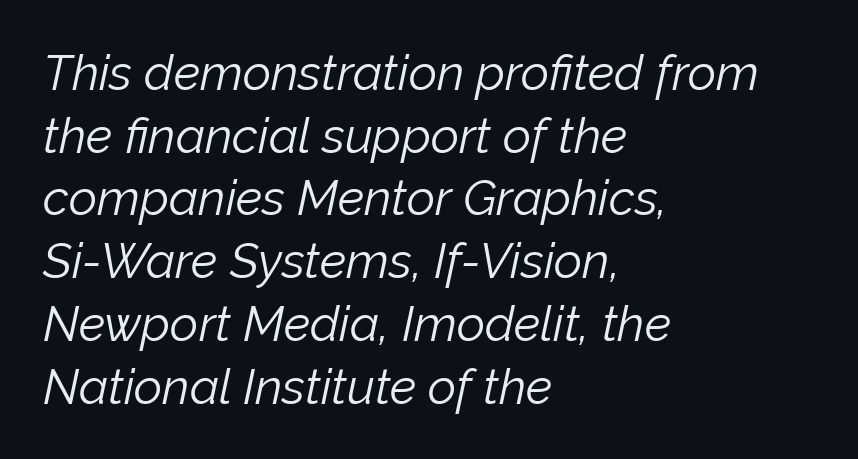
The image shows 49 px light type, italic (leaning right); set left-aligned, normal line spacing (1.28x), normal letter spacing, not underlined; low stroke contrast and a medium x-height.
